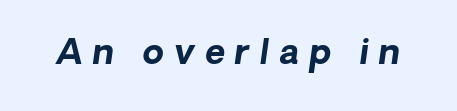
The strokes are fattened all the way to bold. Beneath every word, the page is bare. The horizontal fit of the characters is loose and conspicuously gappy. Proportional: the letters do not fall into vertical columns. Font category for this specimen: sans-serif.
